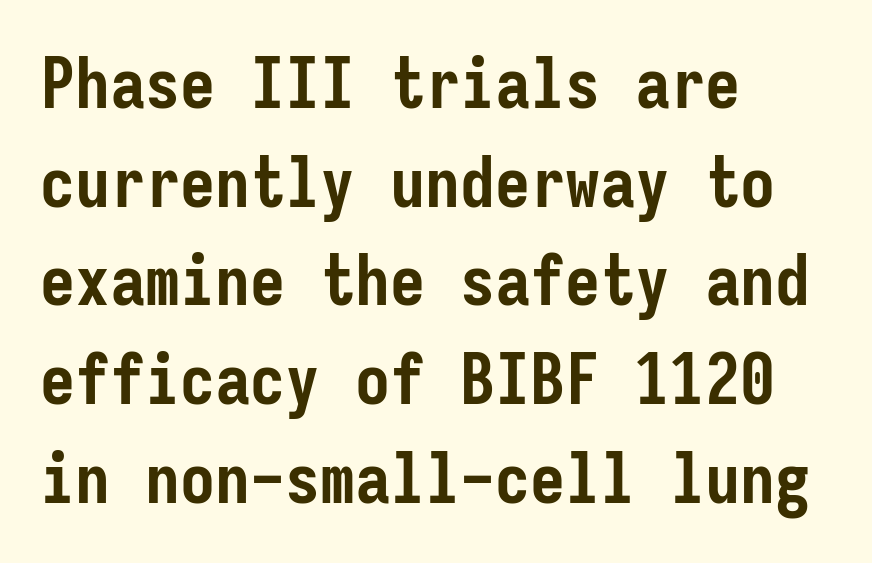
The ragged edge is on the right, which tells us the setting is flush left. Compared with typical paragraphs, the rows here are spaced about the same. Note the uniform advance width — an 'i' takes as much space as an 'm'. A typesetter would mark this as roman, not italic. Honestly, there is no underline to notice here at all. Summary of weight: heavy, a full bold.
